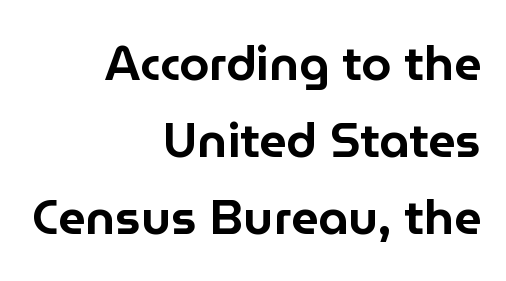
Tall strokes in this sample are plumb rather than angled. The space beneath each line is pristine and unruled. Do the characters align in a grid? No, the font is proportional. Short note: letters normally spaced. Horizontal alignment here is rightward, an uncommon choice for prose.
